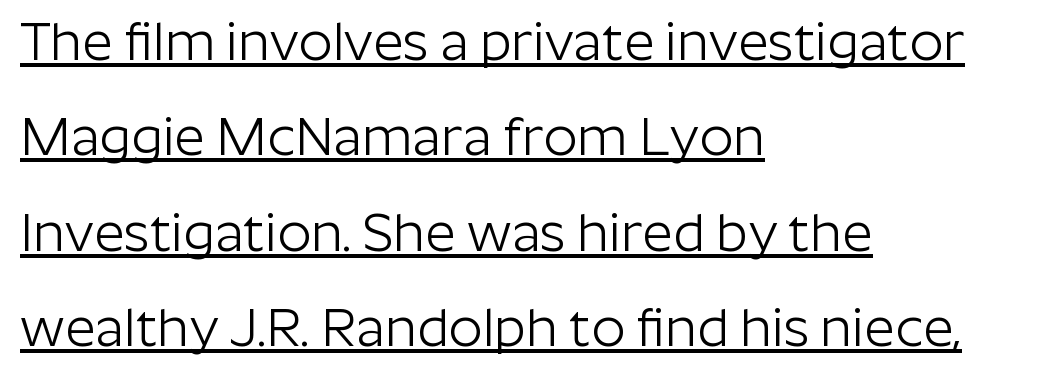
The image shows 53 px light sans-serif type, upright; set left-aligned, line spacing 1.8x, normal letter spacing, underlined; low stroke contrast and a medium x-height.
